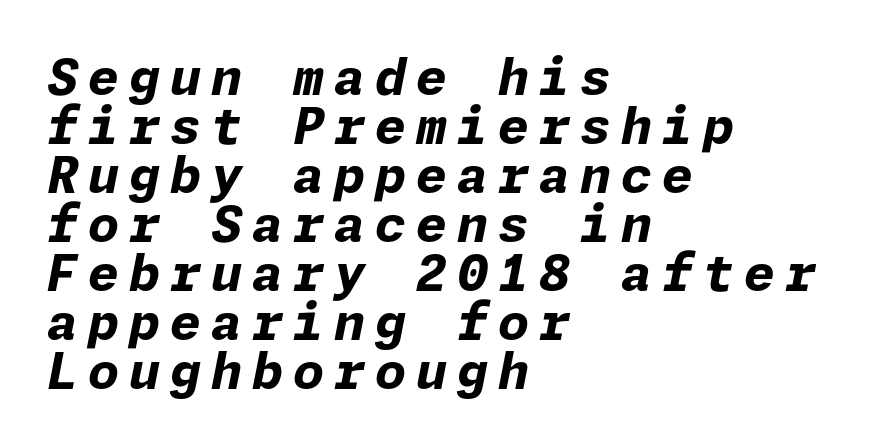
Caption: expanded tracking, letters set apart. Tightly led — the rows are bunched. Italic? Definitely — the glyphs are oblique. You'd pick this weight for a headline — it's a proper bold. Just letters on the line, the space beneath them empty. Reading down the block, your eye returns to a fixed left position each line.
